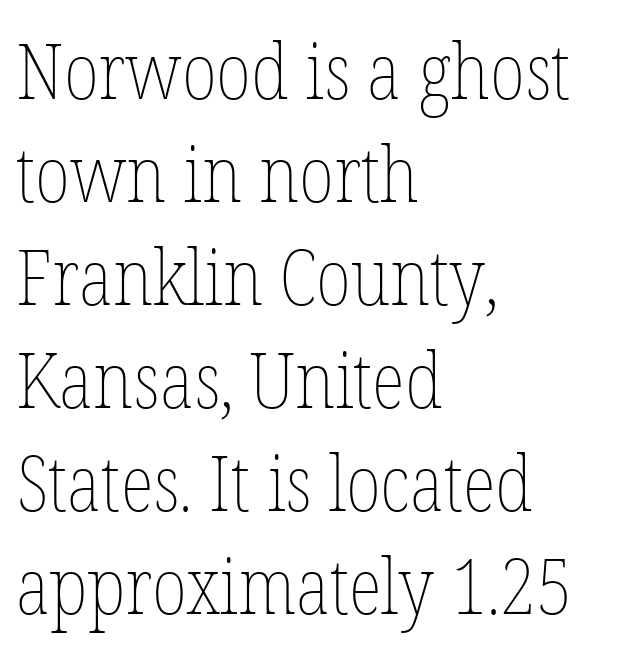
{"italic": "no", "bold": "no", "weight": "thin", "width": "condensed", "stroke_contrast": "low", "x_height": "medium", "monospaced": "no", "underline": "no", "align": "left", "line_spacing": "normal", "line_spacing_ratio": 1.32, "letter_spacing": "normal", "letter_spacing_em": 0.0, "glyph_px": 78}
